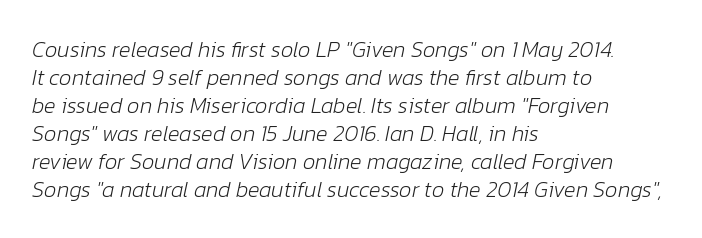
The image shows 22 px text type, italic (leaning right); set left-aligned, normal line spacing (1.27x), normal letter spacing, not underlined.
